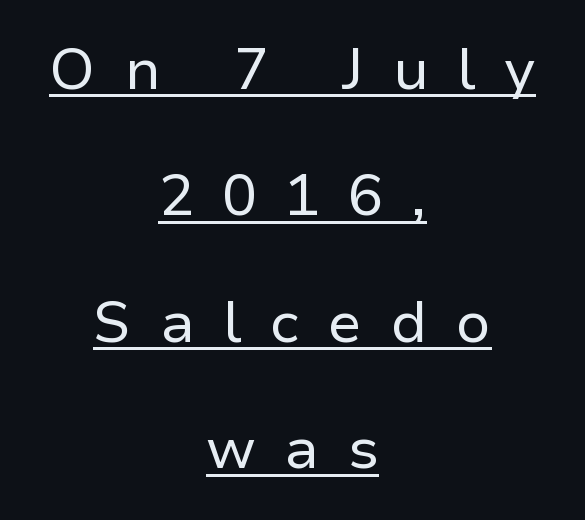
On a weight scale, this lands at 450 or below. Quick note: not italic, upright. This sample is center-justified, so both line endings float freely. Proportional: the letters do not fall into vertical columns.
